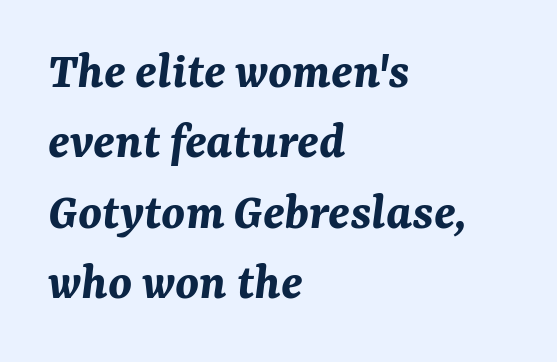
Q: Is the text bold? A: Yes.
Q: Is the text italic (slanted)? A: Yes, it leans right by about 7 degrees.
Q: Is the text underlined? A: No.
Q: How is the paragraph aligned? A: Left-aligned.
Q: Is the spacing between letters normal or unusually wide? A: Normal.
Q: Is the spacing between lines tight, normal or loose? A: Normal.
Q: Width (condensed, normal, or wide)? A: Normal.
Q: Stroke contrast? A: Medium.
Q: x-height? A: Medium.
Q: Monospaced? A: No.
